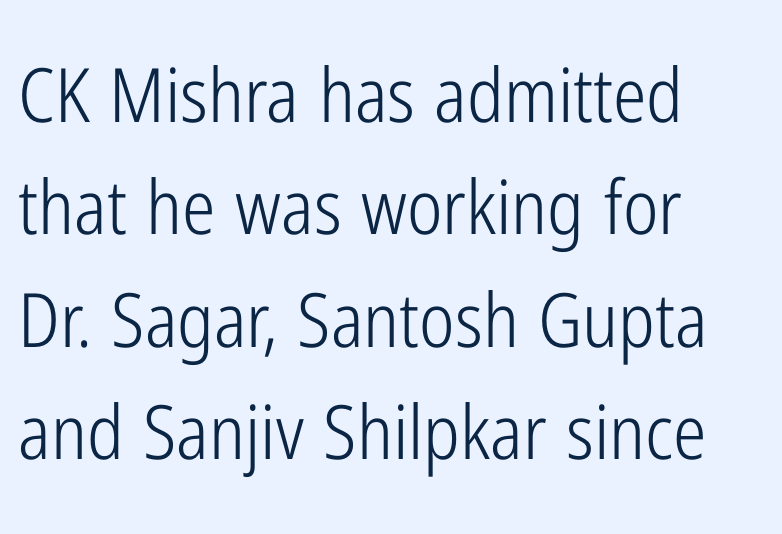
You could not count columns in this text — the font is proportionally spaced. This sample uses a sans-serif face. Regular leading. The space beneath each line is pristine and unruled. Compared with typical body copy, the letter spacing here is the same.
